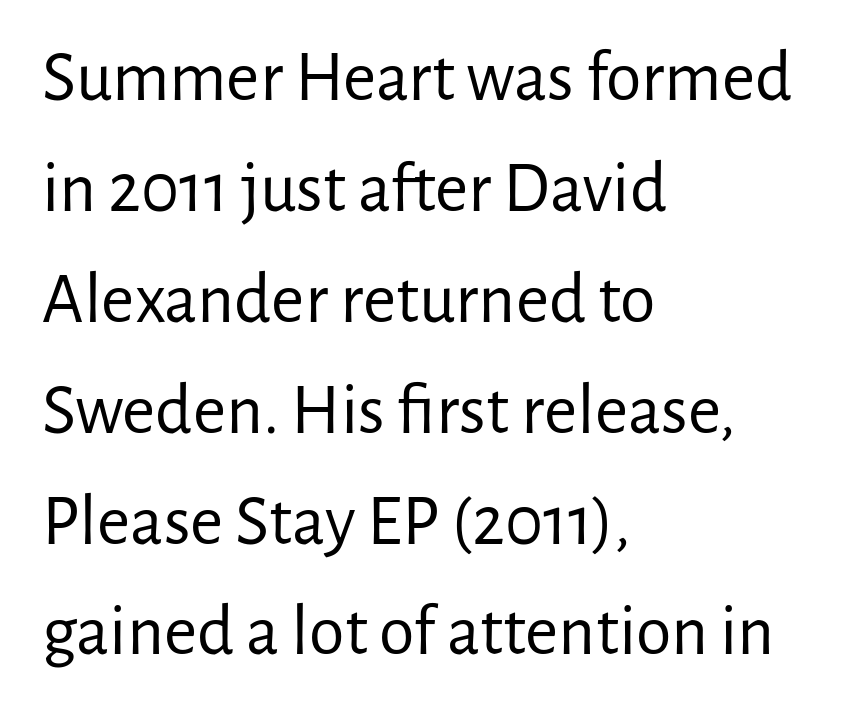
Q: Is the text bold? A: No.
Q: Is the text italic (slanted)? A: No, it is upright.
Q: Is the typeface a serif or a sans-serif typeface? A: Sans-serif.
Q: Is the text underlined? A: No.
Q: How is the paragraph aligned? A: Left-aligned.
Q: Is the spacing between letters normal or unusually wide? A: Normal.
Q: Is the spacing between lines tight, normal or loose? A: Normal.
Q: Width (condensed, normal, or wide)? A: Normal.
Q: Stroke contrast? A: Low.
Q: x-height? A: Medium.
Q: Monospaced? A: No.
